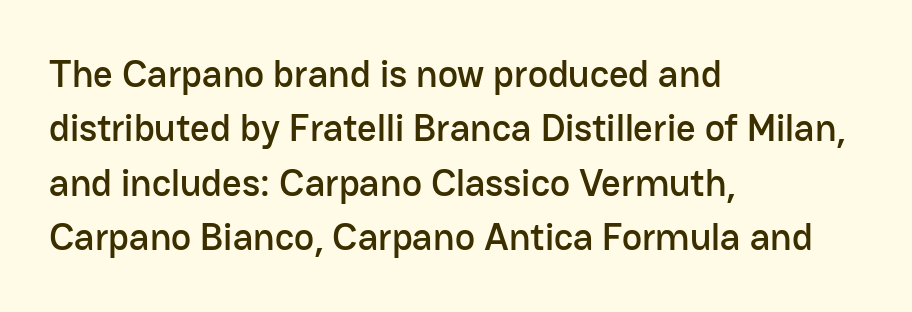
{"serif": "no", "italic": "no", "width": "normal", "stroke_contrast": "low", "x_height": "medium", "monospaced": "no", "underline": "no", "align": "left", "line_spacing": "normal", "line_spacing_ratio": 1.43, "letter_spacing": "normal", "letter_spacing_em": 0.0, "glyph_px": 38}
